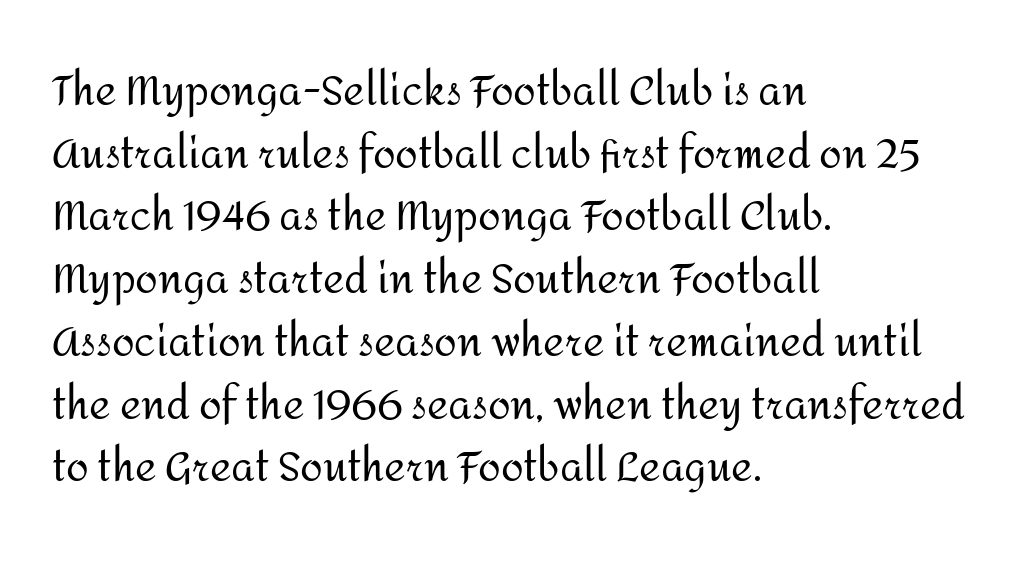
Standard letterfit; no display-style spreading of the glyphs. The letterforms sit at book weight or below. Character widths vary here, with narrow letters taking less room than wide ones. Check the space under the baseline: it is left empty. Horizontal bands of white between lines are of average thickness.
